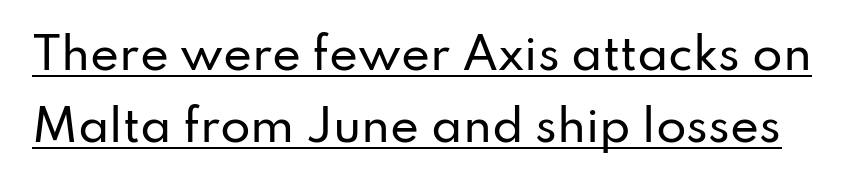
The image shows 44 px sans-serif type, upright; set normal line spacing (1.64x), normal letter spacing, underlined; low stroke contrast and a small x-height.
